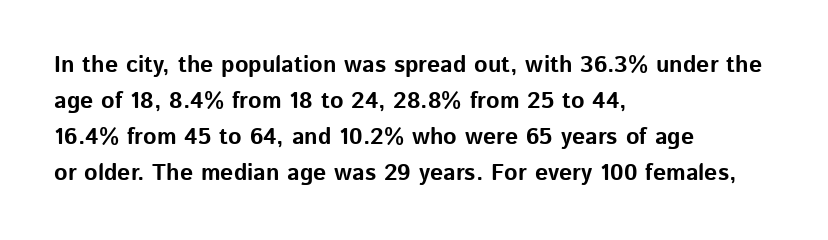
The line-height multiplier appears to be the usual default. Plain, unruled lines of type. The type is set solid horizontally, with unmodified tracking. Horizontal alignment here is leftward, the default for most running prose. Does the weight exceed regular? Yes, all the way to bold.
